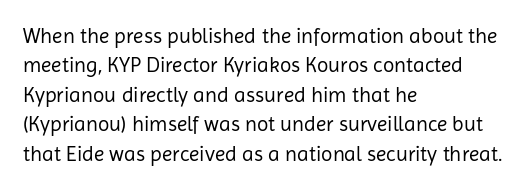
{"italic": "no", "bold": "no", "underline": "no", "align": "left", "line_spacing": "normal", "line_spacing_ratio": 1.4, "letter_spacing": "normal", "letter_spacing_em": 0.0, "glyph_px": 21}
